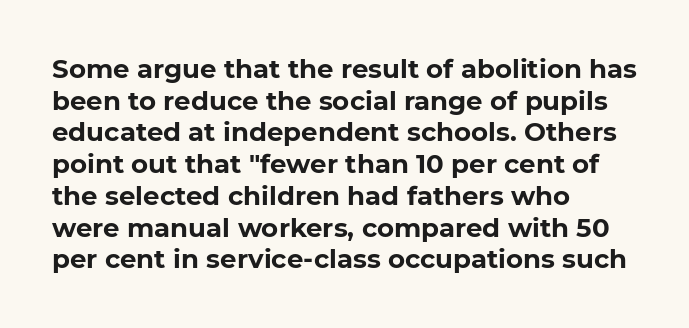
Q: Is the text bold? A: Yes.
Q: Is the text italic (slanted)? A: No, it is upright.
Q: Is the text underlined? A: No.
Q: How is the paragraph aligned? A: Left-aligned.
Q: Is the spacing between letters normal or unusually wide? A: Normal.
